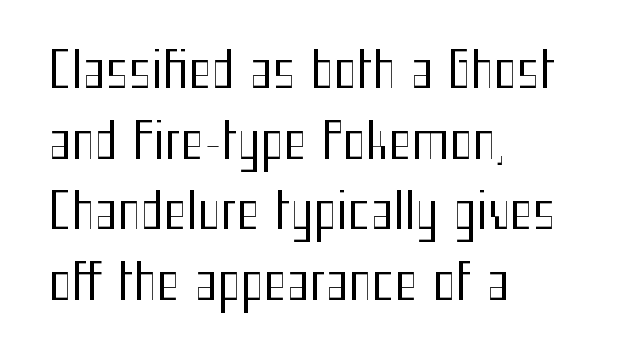
Quick note: not italic, upright. Compared with typical body copy, the letter spacing here is the same. The letters advance in unequal steps, a hallmark of proportional type. Underline: absent.
